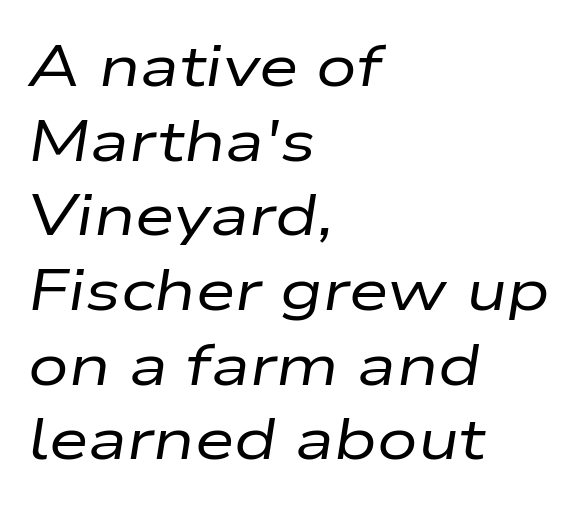
A quiet, ordinary-to-light weight characterises the typeface. The rendering applies a slant to the glyphs. Here the designer chose a conventional face with non-uniform glyph widths. Casual observation: everything's shoved over to the left. Check the space under the baseline: it is left empty.
